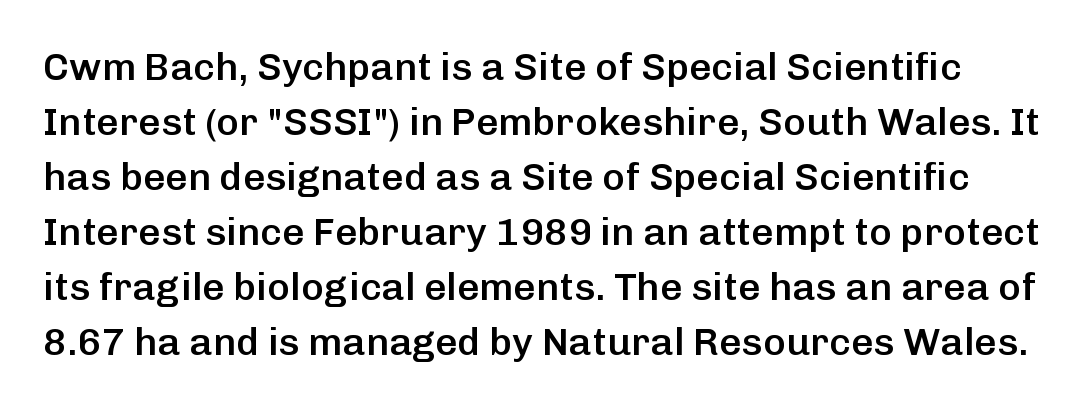
The horizontal fit of the characters is conventional and even. The words here are not underlined. Italic: no, the glyphs are upright roman. The rendering uses natural spacing where letterforms have individual widths. One glance says typical: line gaps are just what's usual.
